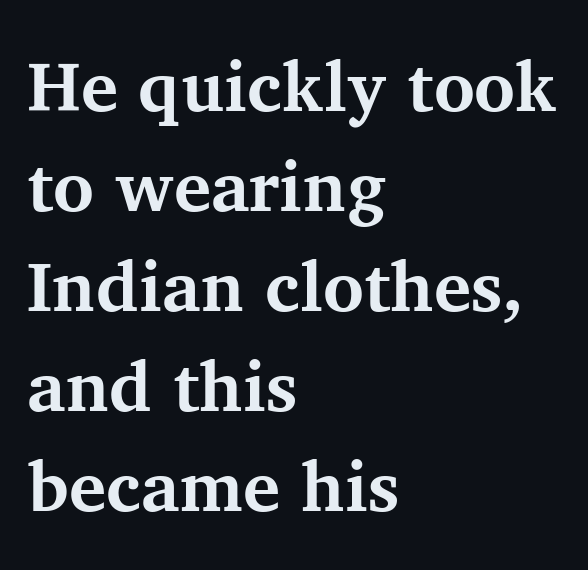
The image shows 70 px bold serif type, upright; set left-aligned, normal line spacing (1.43x), normal letter spacing, not underlined; medium stroke contrast and a medium x-height.
